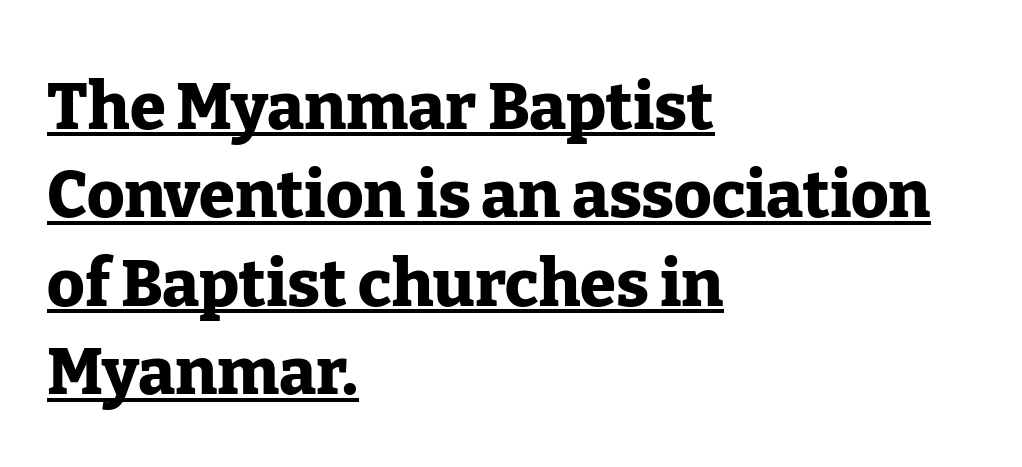
Q: Is the text bold? A: Yes.
Q: Is the text italic (slanted)? A: No, it is upright.
Q: Is the typeface a serif or a sans-serif typeface? A: Serif.
Q: Is the text underlined? A: Yes.
Q: How is the paragraph aligned? A: Left-aligned.
Q: Is the spacing between letters normal or unusually wide? A: Normal.
Q: Is the spacing between lines tight, normal or loose? A: Normal.
Q: Width (condensed, normal, or wide)? A: Normal.
Q: Stroke contrast? A: Low.
Q: x-height? A: Medium.
Q: Monospaced? A: No.
